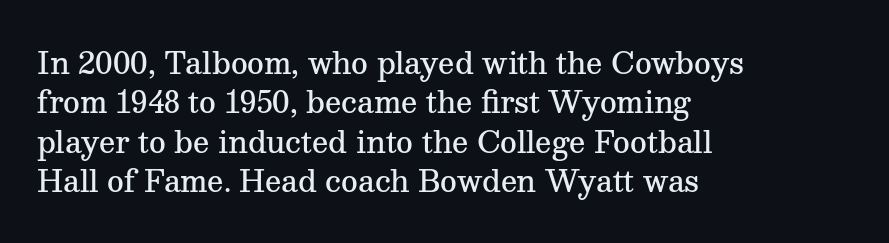
The image shows 29 px semibold serif type, upright; set left-aligned, normal line spacing (1.36x), normal letter spacing, not underlined; medium stroke contrast and a medium x-height.
